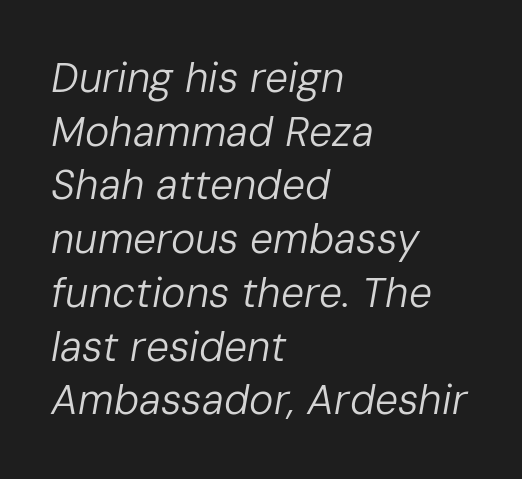
Posture: slanted. Lines of text with bare space underneath. The tracking reads as untouched default to a designer's eye. Note the varied advance widths — an 'i' is clearly narrower than an 'm'. The strokes are not fattened; the text isn't bold.
